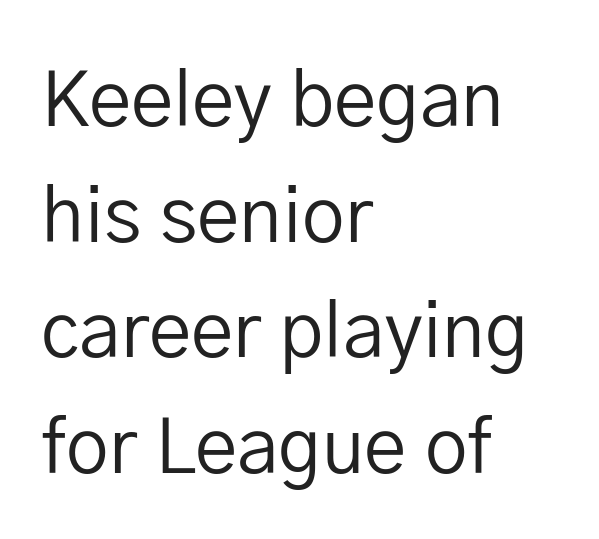
Q: Is the text bold? A: No.
Q: Is the text italic (slanted)? A: No, it is upright.
Q: Is the typeface a serif or a sans-serif typeface? A: Sans-serif.
Q: Is the text underlined? A: No.
Q: How is the paragraph aligned? A: Left-aligned.
Q: Is the spacing between letters normal or unusually wide? A: Normal.
Q: Is the spacing between lines tight, normal or loose? A: Normal.
Q: Width (condensed, normal, or wide)? A: Normal.
Q: Stroke contrast? A: Low.
Q: x-height? A: Medium.
Q: Monospaced? A: No.
